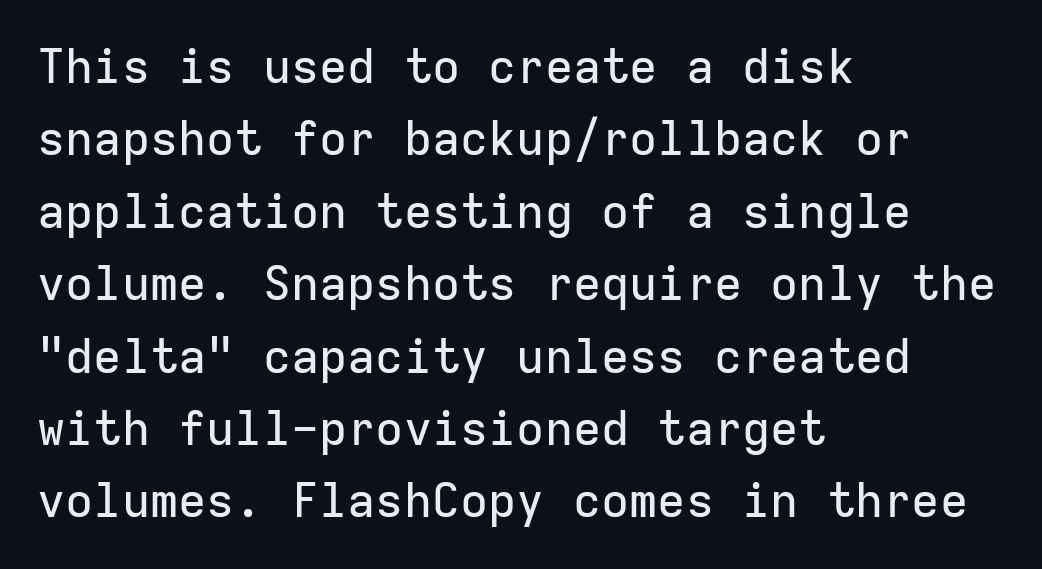
Q: Is the text italic (slanted)? A: No, it is upright.
Q: Is the typeface a serif or a sans-serif typeface? A: Sans-serif.
Q: Is the text underlined? A: No.
Q: How is the paragraph aligned? A: Left-aligned.
Q: Is the spacing between letters normal or unusually wide? A: Normal.
Q: Is the spacing between lines tight, normal or loose? A: Normal.
Q: Width (condensed, normal, or wide)? A: Normal.
Q: Stroke contrast? A: Low.
Q: x-height? A: Medium.
Q: Monospaced? A: Yes.
